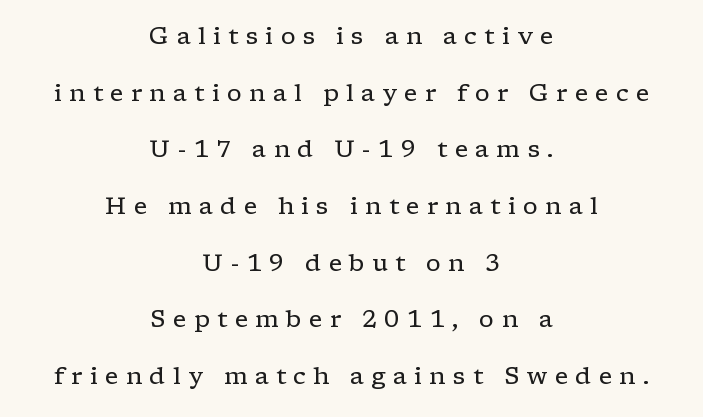
Compared with typical body copy, the letter spacing here is much looser. Upright lettering throughout. Each line is balanced around a shared central axis. Heft: none added — not bold. Only glyphs here, with clear space below each row. Regarding leading, the lines here are spaced well apart.
